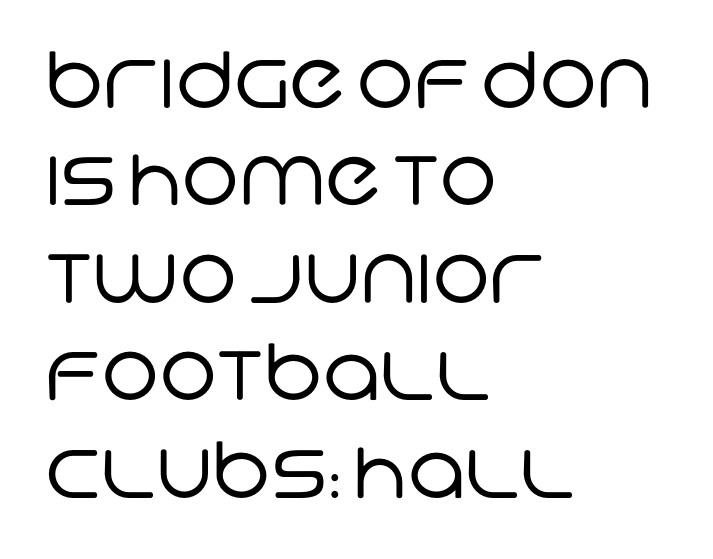
Q: Is the text bold? A: No.
Q: Is the typeface a serif or a sans-serif typeface? A: Sans-serif.
Q: Is the text underlined? A: No.
Q: How is the paragraph aligned? A: Left-aligned.
Q: Is the spacing between letters normal or unusually wide? A: Normal.
Q: Is the spacing between lines tight, normal or loose? A: Normal.
Q: Width (condensed, normal, or wide)? A: Normal.
Q: Stroke contrast? A: Low.
Q: x-height? A: Large.
Q: Monospaced? A: No.
